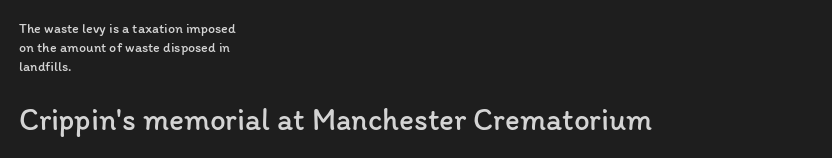
The image shows 31 px regular-weight type, upright; set left-aligned, normal line spacing (1.34x), normal letter spacing, not underlined; the second (bottom) block is 2.21x larger; low stroke contrast and a medium x-height.
